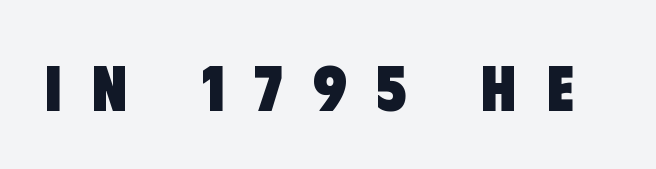
{"serif": "no", "bold": "yes", "weight": "heavy", "width": "condensed", "stroke_contrast": "low", "x_height": "large", "monospaced": "no", "underline": "no", "letter_spacing": "wide", "letter_spacing_em": 0.47, "glyph_px": 64}
